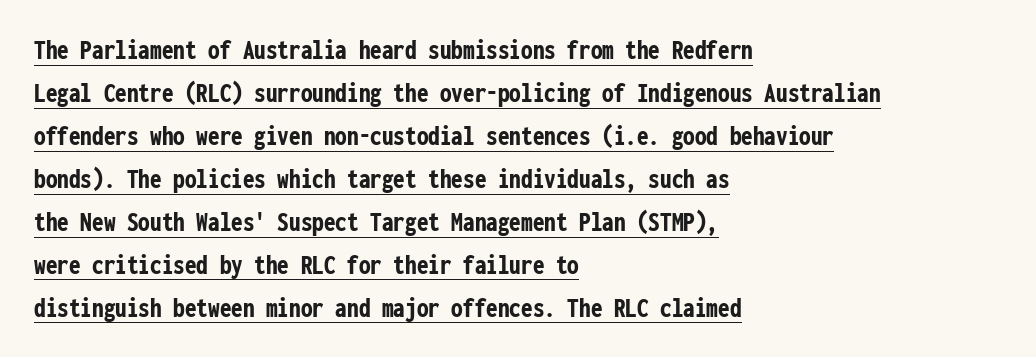
Q: Is the text bold? A: Yes.
Q: Is the text italic (slanted)? A: No, it is upright.
Q: Is the typeface a serif or a sans-serif typeface? A: Sans-serif.
Q: Is the text underlined? A: Yes.
Q: How is the paragraph aligned? A: Left-aligned.
Q: Is the spacing between letters normal or unusually wide? A: Normal.
Q: Is the spacing between lines tight, normal or loose? A: Normal.
Q: Width (condensed, normal, or wide)? A: Condensed.
Q: Stroke contrast? A: Low.
Q: x-height? A: Medium.
Q: Monospaced? A: Yes.
